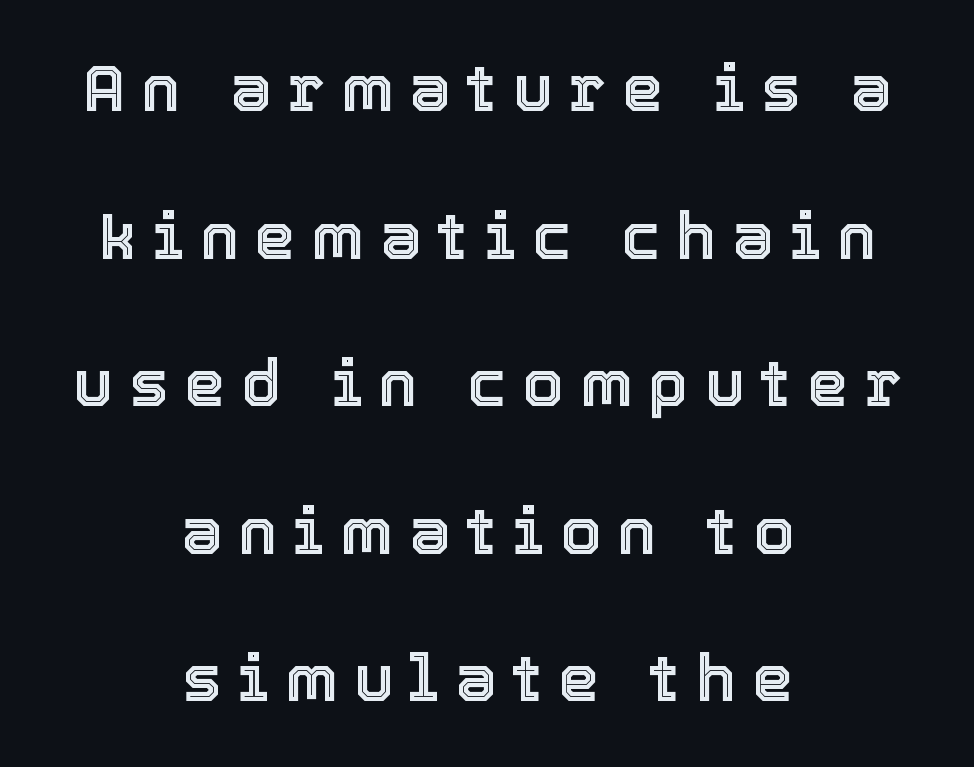
The image shows 65 px text type, upright; set centered, loose line spacing (2.27x), unusually wide letter spacing (+0.25 em), not underlined; a medium x-height.
